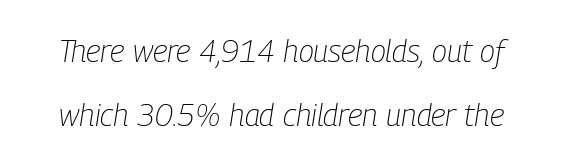
Descenders hang freely into open space. Note the varied advance widths — an 'i' is clearly narrower than an 'm'. The line-height multiplier appears high, well above default. The face looks like a standard text weight, possibly lighter. Each word holds together tightly as a unit, with standard inter-letter gaps.
